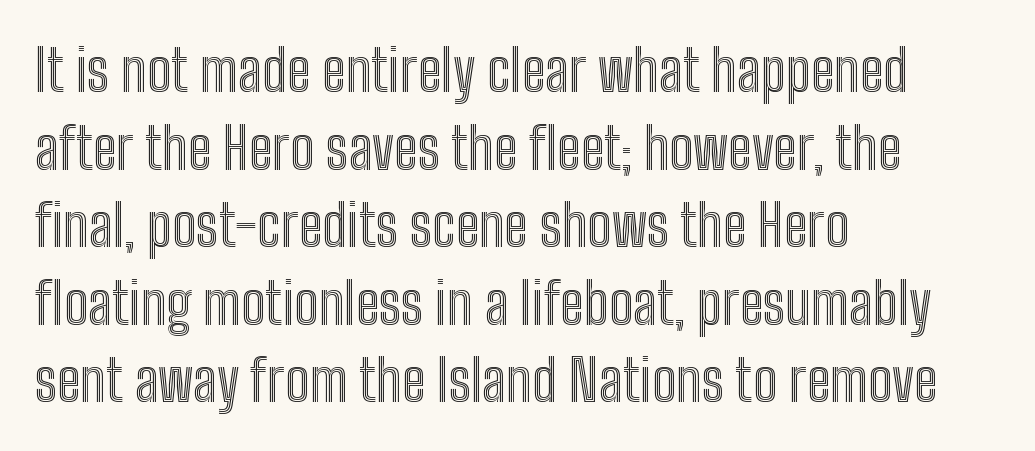
{"italic": "no", "width": "condensed", "x_height": "medium", "monospaced": "no", "underline": "no", "align": "left", "line_spacing": "normal", "line_spacing_ratio": 1.36, "letter_spacing": "normal", "letter_spacing_em": 0.0, "glyph_px": 57}
